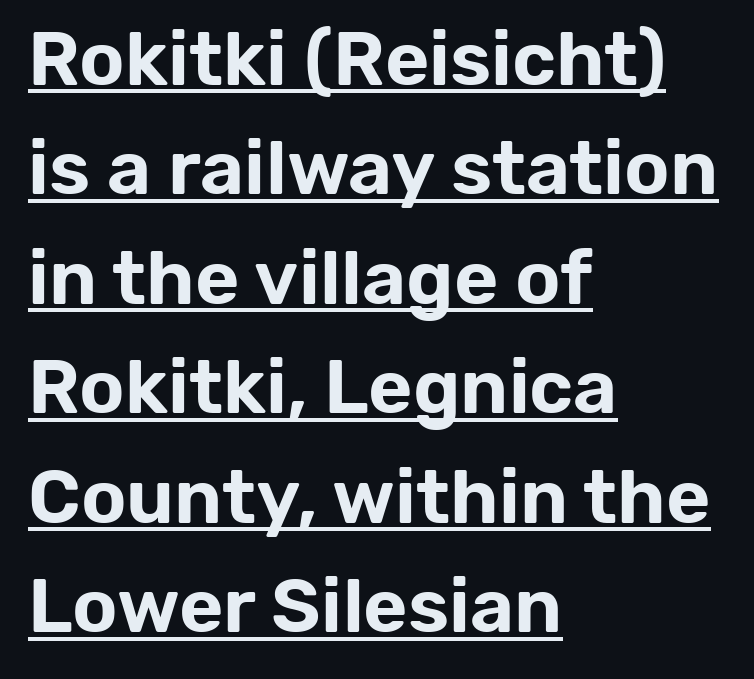
Q: Is the text italic (slanted)? A: No, it is upright.
Q: Is the typeface a serif or a sans-serif typeface? A: Sans-serif.
Q: Is the text underlined? A: Yes.
Q: How is the paragraph aligned? A: Left-aligned.
Q: Is the spacing between letters normal or unusually wide? A: Normal.
Q: Is the spacing between lines tight, normal or loose? A: Normal.
Q: Width (condensed, normal, or wide)? A: Normal.
Q: Stroke contrast? A: Low.
Q: x-height? A: Medium.
Q: Monospaced? A: No.
